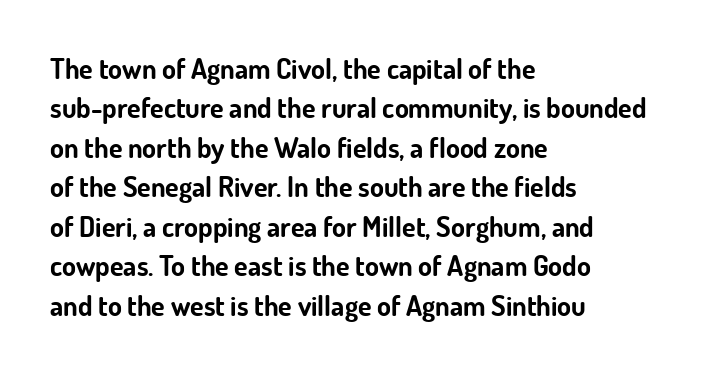
The image shows 28 px bold sans-serif type, upright; set left-aligned, normal line spacing (1.41x), normal letter spacing, not underlined; low stroke contrast and a small x-height.
